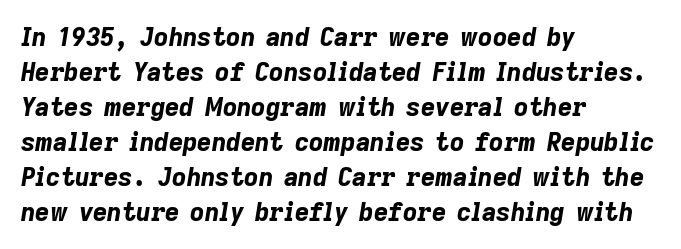
The image shows 25 px bold type, italic (leaning right); set left-aligned, normal line spacing (1.4x), normal letter spacing, not underlined.
